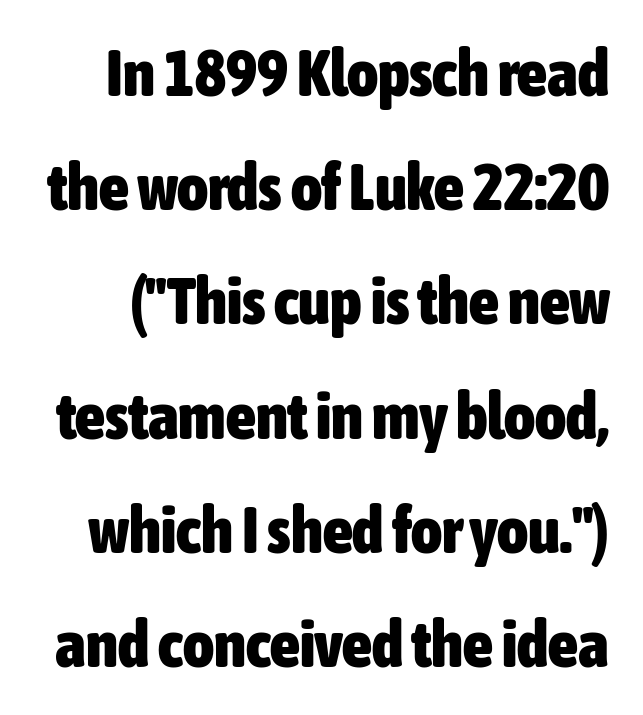
Is this a fixed-width face? No — the glyphs have proportional, varying widths. The strokes are fattened all the way to bold. Tracking here is standard; glyphs follow each other at the usual distance. Characters remain perfectly vertical along every line. The passage shown is typeset with a sans-serif family. The space beneath each line is pristine and unruled.
